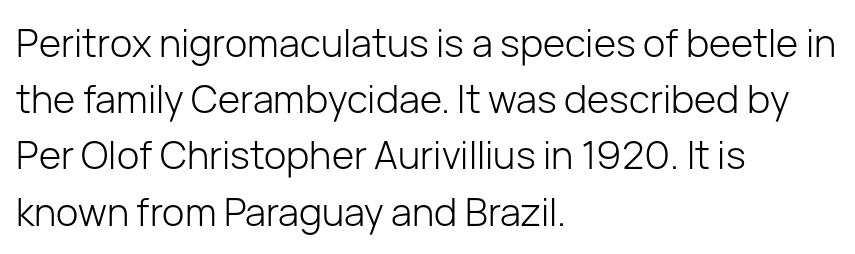
The image shows 38 px light sans-serif type, upright; set left-aligned, normal line spacing (1.48x), normal letter spacing, not underlined; low stroke contrast and a medium x-height.
